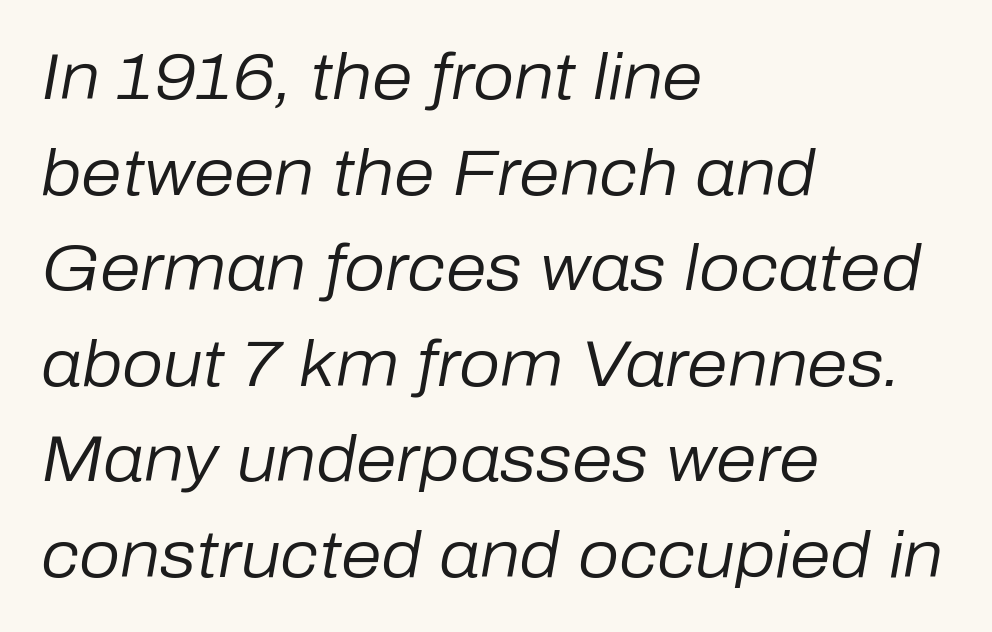
Q: Is the text bold? A: No.
Q: Is the text italic (slanted)? A: Yes, it leans right by about 10 degrees.
Q: Is the text underlined? A: No.
Q: How is the paragraph aligned? A: Left-aligned.
Q: Is the spacing between letters normal or unusually wide? A: Normal.
Q: Is the spacing between lines tight, normal or loose? A: Normal.
Q: Width (condensed, normal, or wide)? A: Normal.
Q: Stroke contrast? A: Low.
Q: x-height? A: Medium.
Q: Monospaced? A: No.
